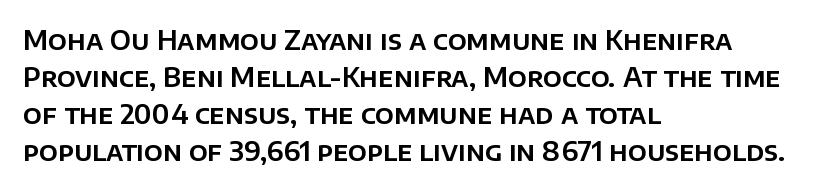
Inter-character spacing is left at the font's built-in metrics. Bare-footed words on every line. Every stem runs plumb, perpendicular to the baseline. Line spacing here is normal. Every row of glyphs begins at an identical x-position on the left.
